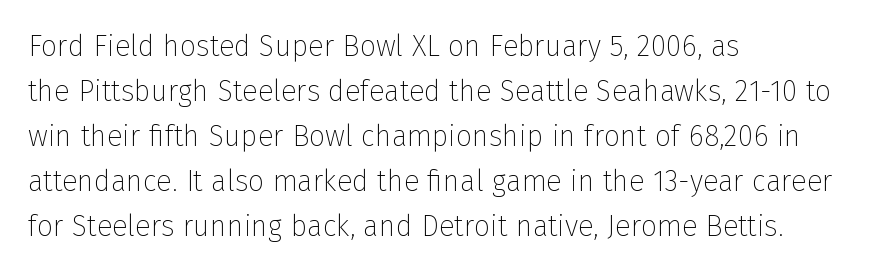
The image shows 29 px thin sans-serif type, upright; set left-aligned, normal line spacing (1.55x), normal letter spacing, not underlined; low stroke contrast and a medium x-height.
